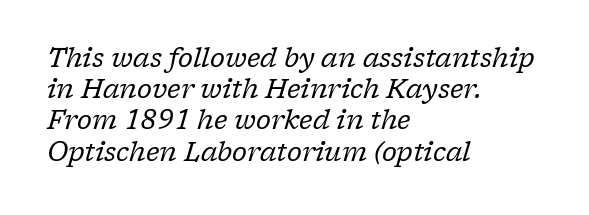
Q: Is the text bold? A: No.
Q: Is the text italic (slanted)? A: Yes, it leans right by about 17 degrees.
Q: Is the text underlined? A: No.
Q: How is the paragraph aligned? A: Left-aligned.
Q: Is the spacing between letters normal or unusually wide? A: Normal.
